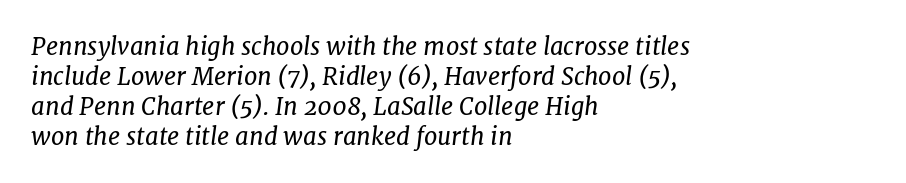
The image shows 24 px text type, italic (leaning right); set left-aligned, normal line spacing (1.25x), normal letter spacing, not underlined.
